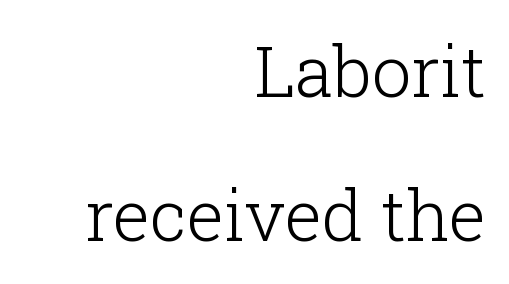
The specimen reads as upright at a glance. A bare baseline throughout the passage. You could not count columns in this text — the font is proportionally spaced. The passage shown has conventional tracking throughout. A flush-right, rag-left setting is used for this passage.
